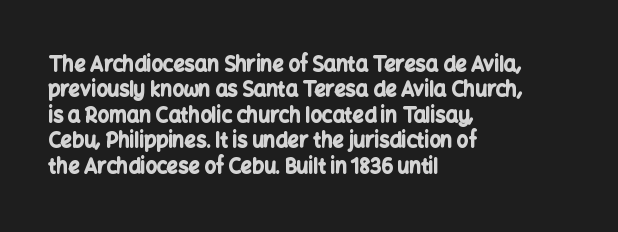
The image shows 20 px bold type, upright; set left-aligned, normal line spacing (1.27x), normal letter spacing, not underlined.
